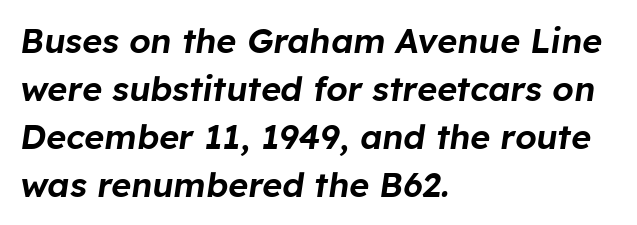
This is oblique type, the kind used for emphasis or titles. Varying glyph widths throughout — classic text-font behaviour. The typesetter chose a ragged-right arrangement here. The string is rendered with underlining switched off. Is the letter spacing exaggerated? No — it looks like the ordinary default.
